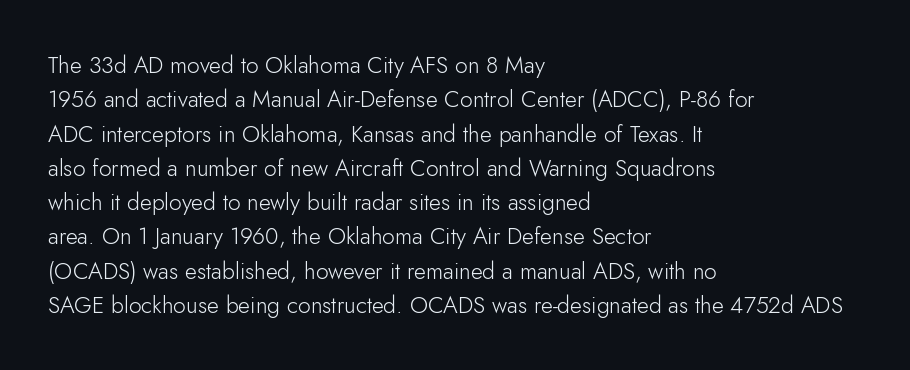
The vertical gap from one line to the next is medium. These lines were composed using upright roman letters. Horizontal alignment here is leftward, the default for most running prose. The gaps between neighbouring characters are ordinary and unremarkable. Weight: regular or lighter.
